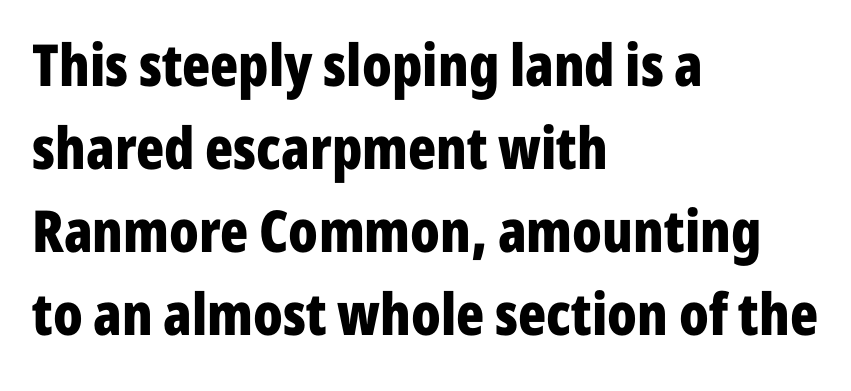
Heft: maximum for text — a bold. How are the letters spaced? Ordinarily, with no added tracking. The space directly below the letters is spotless. This sample keeps an unexceptional amount of space between lines.
